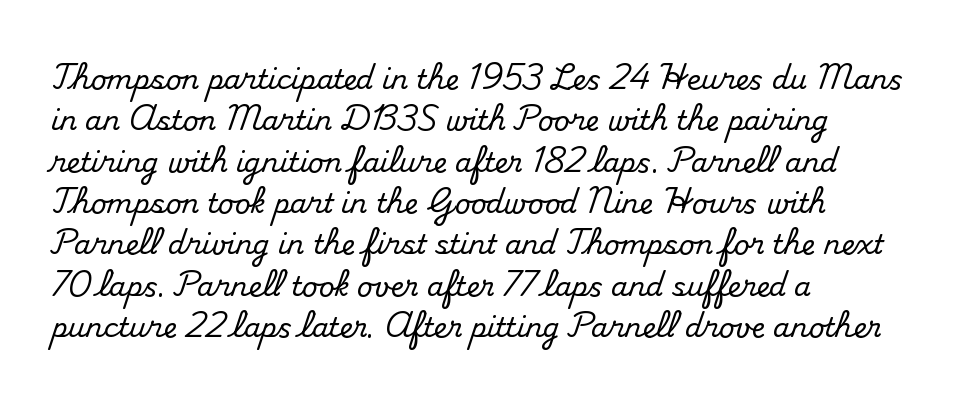
Successive baselines arrive at the customary interval. Short and long lines alike share a common starting point at left. Short note: letters normally spaced. Quick note: underline off.
